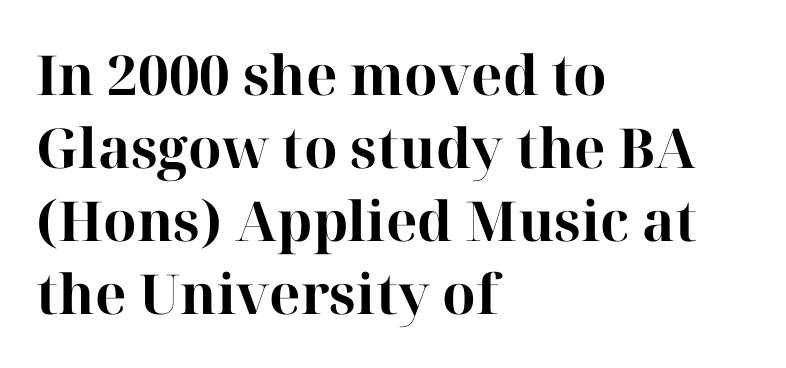
The image shows 55 px bold serif type, upright; set left-aligned, normal line spacing (1.33x), normal letter spacing, not underlined; high stroke contrast and a medium x-height.
